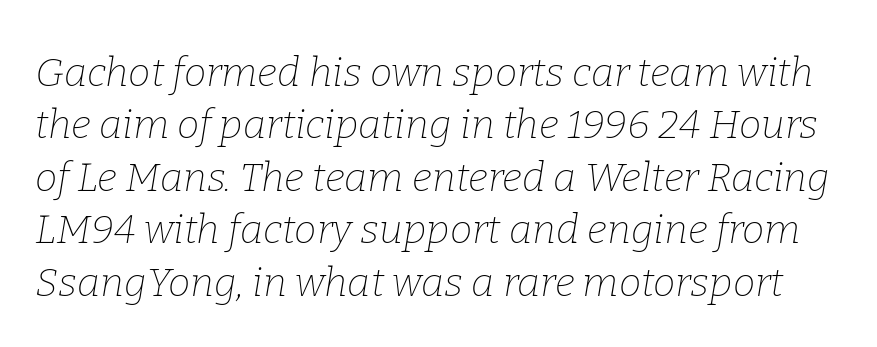
The image shows 40 px thin serif type, italic (leaning right); set normal line spacing (1.31x), normal letter spacing, not underlined; low stroke contrast and a medium x-height.
